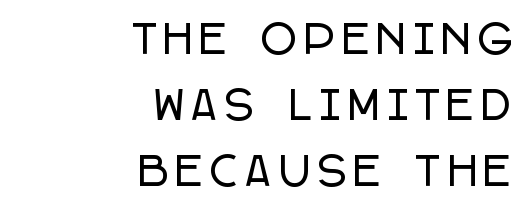
These lines are composed in type without serifs. Honestly, the row spacing looks completely unremarkable. A flush-right, rag-left setting is used for this passage. Here the designer chose a conventional face with non-uniform glyph widths.
